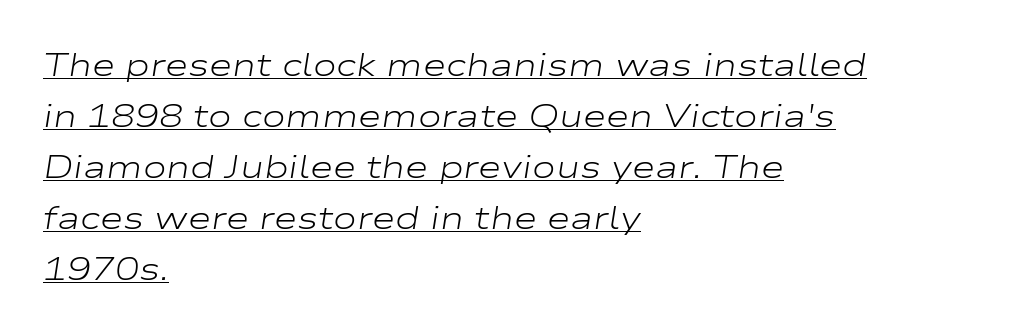
{"italic": "yes", "lean": "right", "slant_degrees": 9, "bold": "no", "weight": "light", "width": "wide", "stroke_contrast": "low", "x_height": "medium", "monospaced": "no", "underline": "yes", "align": "left", "line_spacing": "normal", "line_spacing_ratio": 1.59, "letter_spacing": "normal", "letter_spacing_em": 0.0, "glyph_px": 32}
